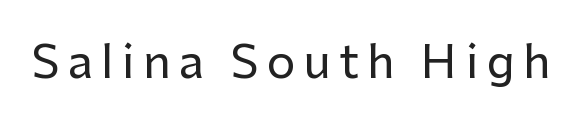
{"serif": "no", "italic": "no", "width": "normal", "stroke_contrast": "low", "x_height": "medium", "monospaced": "no", "underline": "no", "glyph_px": 45}
